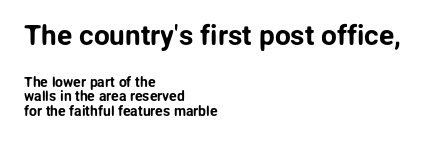
How would I describe the line gaps? Narrow and economical. Honestly, there is no underline to notice here at all. The designer gave the opening block more size than the closing block. Varying glyph widths throughout — classic text-font behaviour. Does the lettering tilt? It doesn't — this is upright. The tracking reads as untouched default to a designer's eye.
